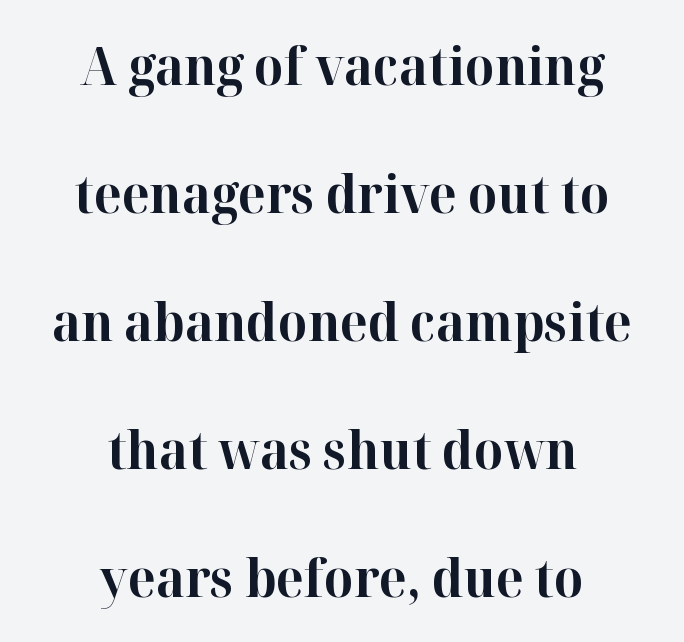
{"serif": "yes", "italic": "no", "bold": "yes", "weight": "bold", "width": "normal", "stroke_contrast": "high", "x_height": "medium", "monospaced": "no", "underline": "no", "align": "center", "line_spacing": "loose", "line_spacing_ratio": 2.46, "letter_spacing": "normal", "letter_spacing_em": 0.0, "glyph_px": 52}
